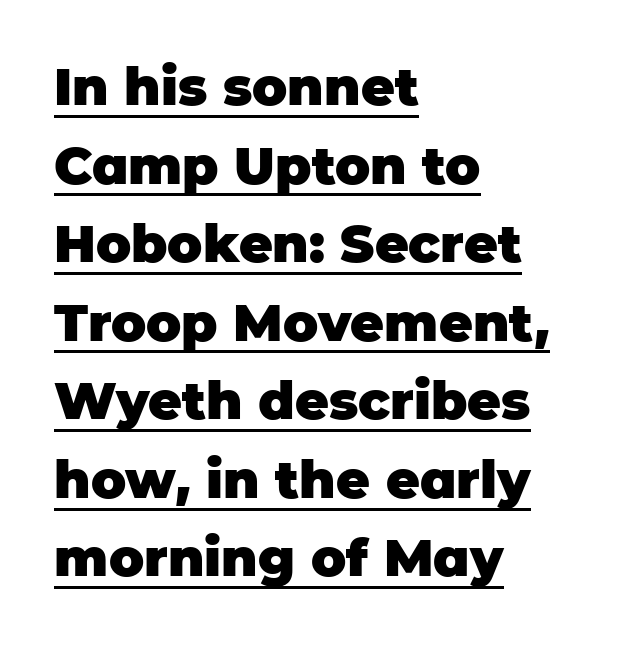
{"serif": "no", "italic": "no", "bold": "yes", "weight": "heavy", "width": "normal", "stroke_contrast": "low", "x_height": "large", "monospaced": "no", "underline": "yes", "align": "left", "line_spacing": "normal", "line_spacing_ratio": 1.51, "letter_spacing": "normal", "letter_spacing_em": 0.0, "glyph_px": 52}
